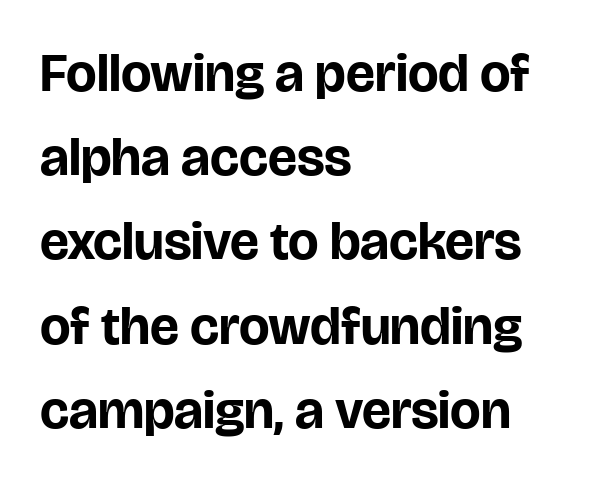
Has an underline been added? It has not. Does the copy run flush right? No — it runs flush left. Regarding leading, the lines here are spaced in the standard way. The font's upright variant was chosen for this text. In terms of letterspacing, this is plain default setting. Examine the stroke ends and you'll find no serifs.
